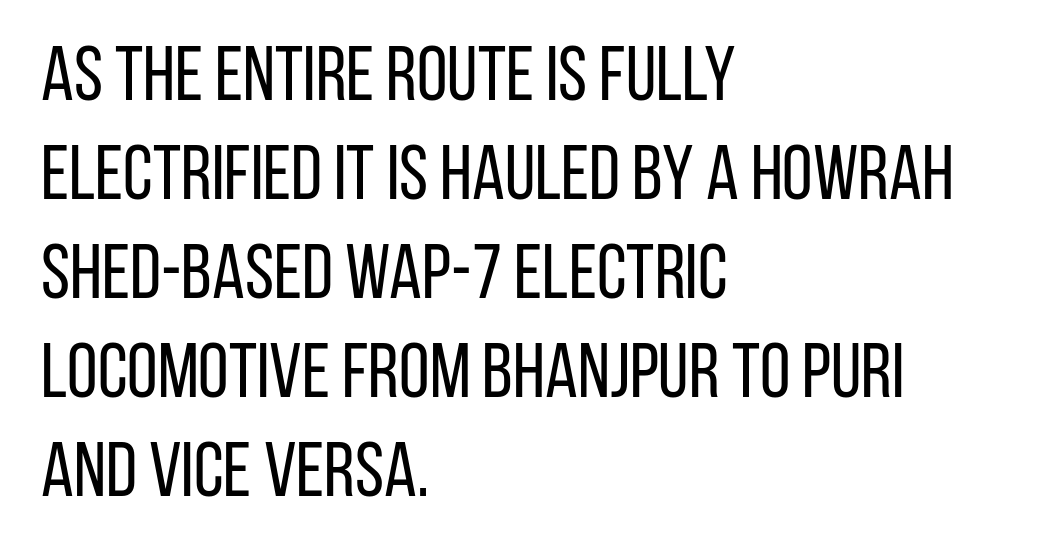
The image shows 78 px regular-weight, condensed sans-serif type, upright; set left-aligned, normal line spacing (1.27x), normal letter spacing, not underlined; low stroke contrast and a large x-height.
